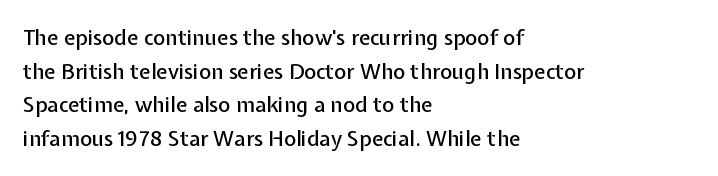
The image shows 21 px text type, upright; set left-aligned, normal line spacing (1.6x), normal letter spacing, not underlined.
